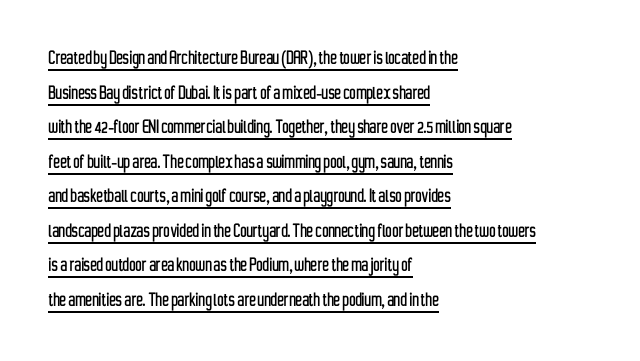
In designer terms, the underline attribute is active on this setting. The typesetter chose a ragged-right arrangement here. The passage shown stacks its lines at a standard gap. Between one letter and the next there's only the usual sliver of space. This sample uses an upright cut, with every glyph sitting square on the baseline.
